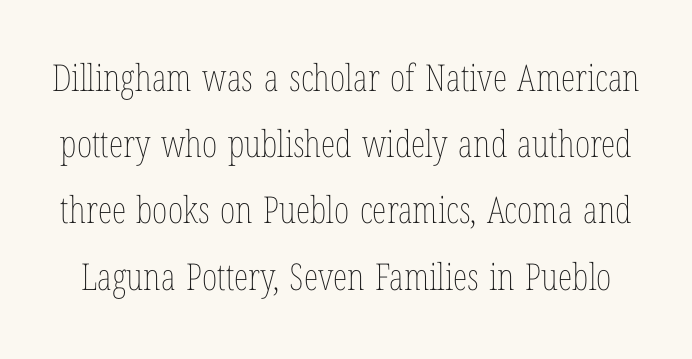
The weight would be labelled regular, book, light, or lighter still. Each word holds together tightly as a unit, with standard inter-letter gaps. A typesetter would mark this as roman, not italic. The rendering uses natural spacing where letterforms have individual widths. Underline: absent.
